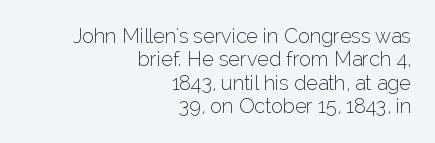
{"italic": "no", "bold": "no", "underline": "no", "align": "right", "line_spacing_ratio": 1.17, "letter_spacing": "normal", "letter_spacing_em": 0.0, "glyph_px": 20}
